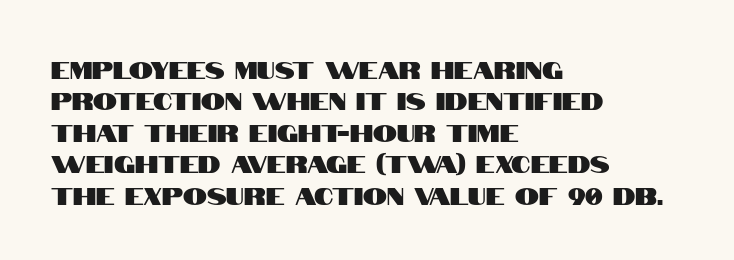
Here the glyphs are tracked normally, forming tight word shapes. Type without underlining. A roman cut, with each character standing at attention. A classic flush-left, rag-right setting is used for this passage.
